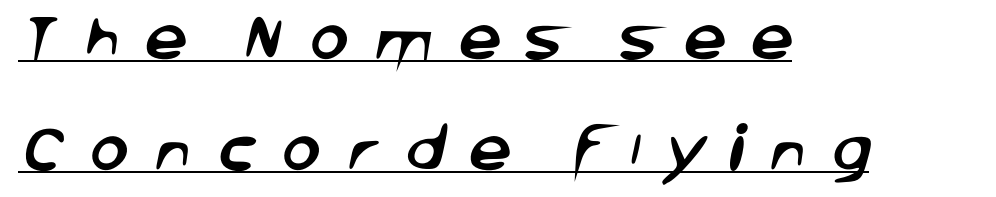
Think of a printed novel: that variable character pitch is what you see here. Is this a sans? Yes — the strokes have no serifs. Casual observation: everything's shoved over to the left. The sample's only ornament is a line tracing under the words. Substantial extra tracking has been applied to these lines.
